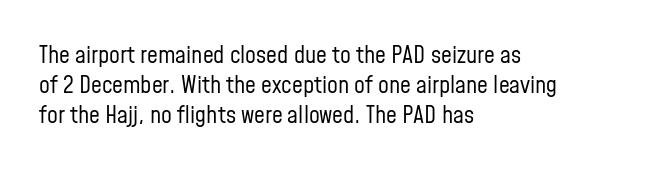
Q: Is the text bold? A: No.
Q: Is the text italic (slanted)? A: No, it is upright.
Q: Is the text underlined? A: No.
Q: How is the paragraph aligned? A: Left-aligned.
Q: Is the spacing between letters normal or unusually wide? A: Normal.
Q: Is the spacing between lines tight, normal or loose? A: Normal.
